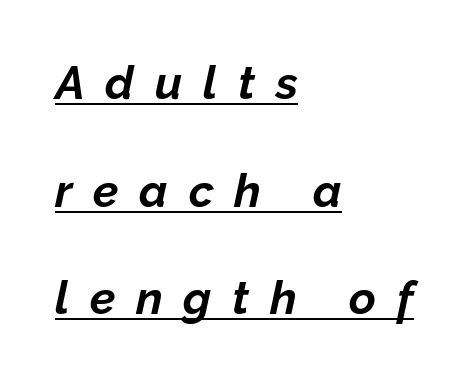
{"italic": "yes", "lean": "right", "slant_degrees": 12, "bold": "yes", "weight": "bold", "width": "normal", "stroke_contrast": "low", "x_height": "medium", "monospaced": "no", "underline": "yes", "align": "left", "line_spacing": "loose", "line_spacing_ratio": 2.34, "letter_spacing": "wide", "letter_spacing_em": 0.45, "glyph_px": 46}
